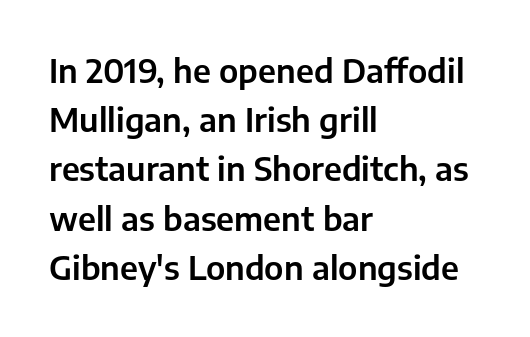
The passage shown has conventional tracking throughout. Varying glyph widths throughout — classic text-font behaviour. Posture: vertical. Vertical spacing — default. Nothing sits at the stroke ends, so this counts as sans-serif. This rendering features lettering with no underline.
